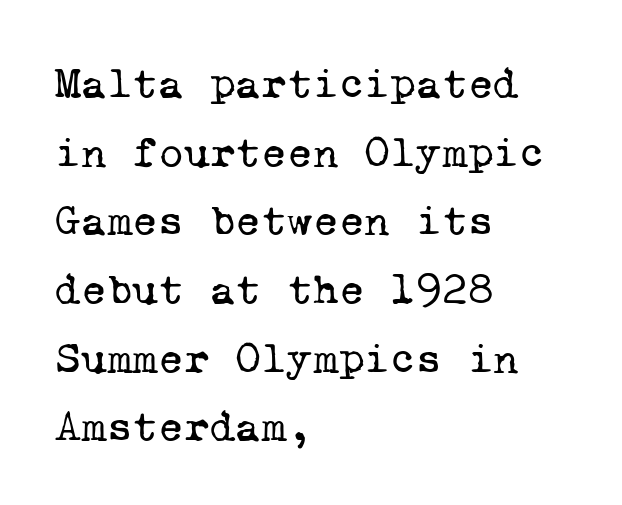
{"serif": "yes", "bold": "no", "weight": "regular", "width": "normal", "stroke_contrast": "low", "x_height": "medium", "monospaced": "yes", "underline": "no", "align": "left", "line_spacing": "normal", "line_spacing_ratio": 1.56, "letter_spacing": "normal", "letter_spacing_em": 0.0, "glyph_px": 44}
